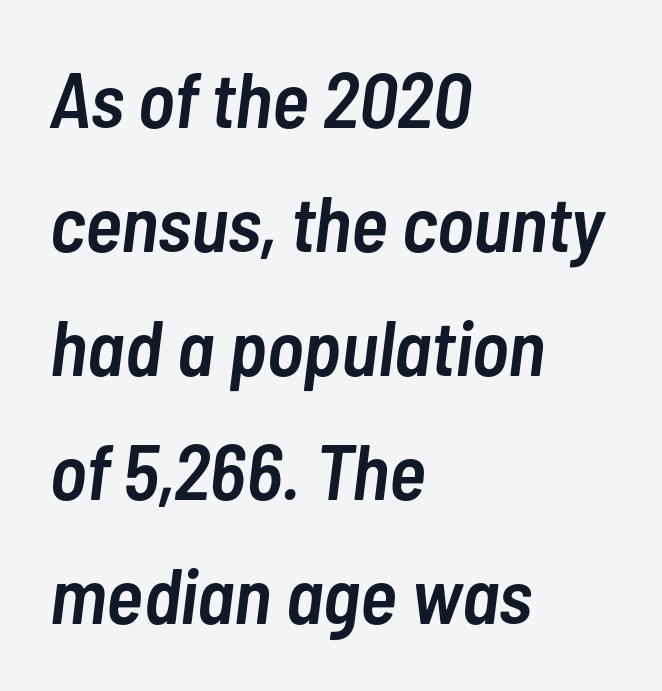
Spacing verdict: proportional, widths tailored to each character. This rendering leaves character spacing at its baseline value. The lettering tilts uniformly, giving the passage an italic look. The string is rendered with underlining switched off. Strokes here are thickened, but only to semibold level.
